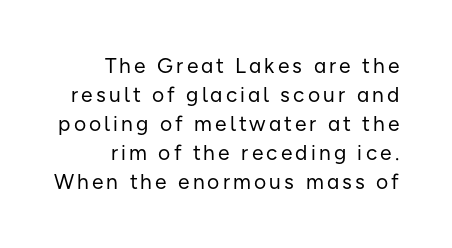
Does the leading feel generous? No, just average. When letters stand straight like this, we call the style roman or upright. No letter is thick-stroked: the sample isn't bold. Clear beneath every line of the passage.
